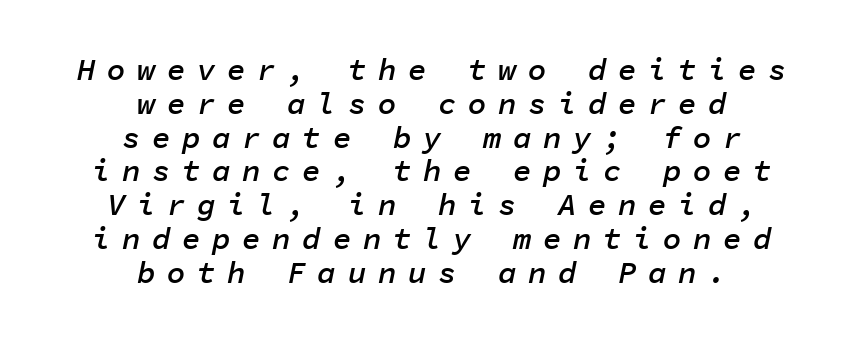
The letters march in equal steps, a hallmark of fixed-pitch type. Interline gaps are noticeably narrow in this sample. Each line is balanced around a shared central axis. Type without underlining. The glyphs have the mass of a demibold cut, below bold.
